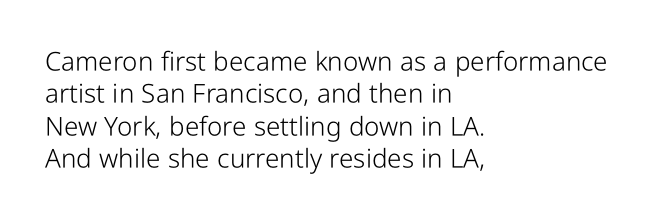
Line spacing here is normal. Nobody touched the tracking dial on this one. Quick note: underline off. Designer's note — italics off, roman on. The lines are quadded left.
